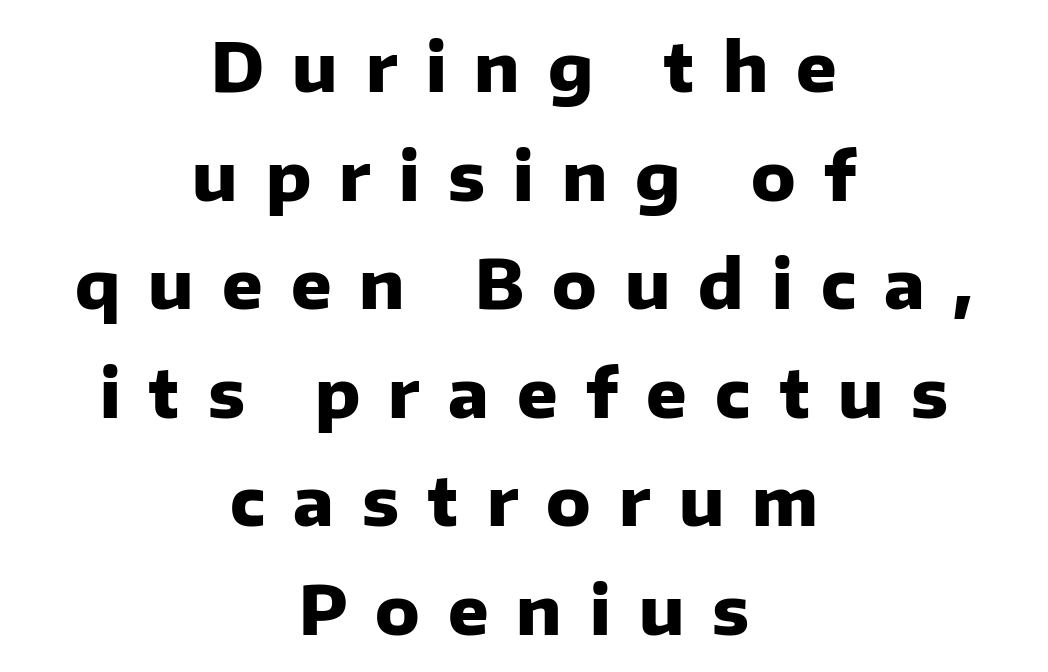
Q: Is the text bold? A: Yes.
Q: Is the text italic (slanted)? A: No, it is upright.
Q: Is the typeface a serif or a sans-serif typeface? A: Sans-serif.
Q: Is the text underlined? A: No.
Q: How is the paragraph aligned? A: Centered.
Q: Is the spacing between letters normal or unusually wide? A: Unusually wide.
Q: Is the spacing between lines tight, normal or loose? A: Normal.
Q: Width (condensed, normal, or wide)? A: Normal.
Q: Stroke contrast? A: Low.
Q: x-height? A: Medium.
Q: Monospaced? A: No.
